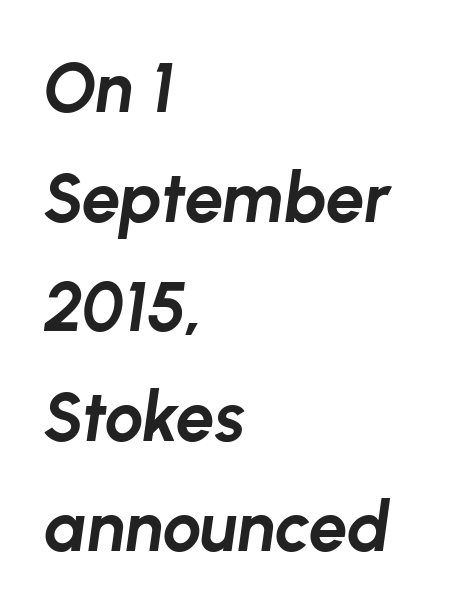
This sample has the flowing, uneven cadence of proportional lettering. Designer's note — italics engaged. The typesetter chose a ragged-right arrangement here. Does the leading feel generous? No, just average. The glyphs are unaccompanied by any horizontal stroke below them. Students, note that the glyphs here touch the page at normal intervals.
